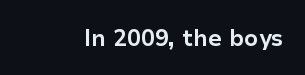
Notice how thick the strokes are: this is what a full bold looks like. In terms of letterspacing, this is plain default setting. The specimen omits any rule beneath the text block's lines. The lettering stays uniformly vertical, giving the passage a roman look.
